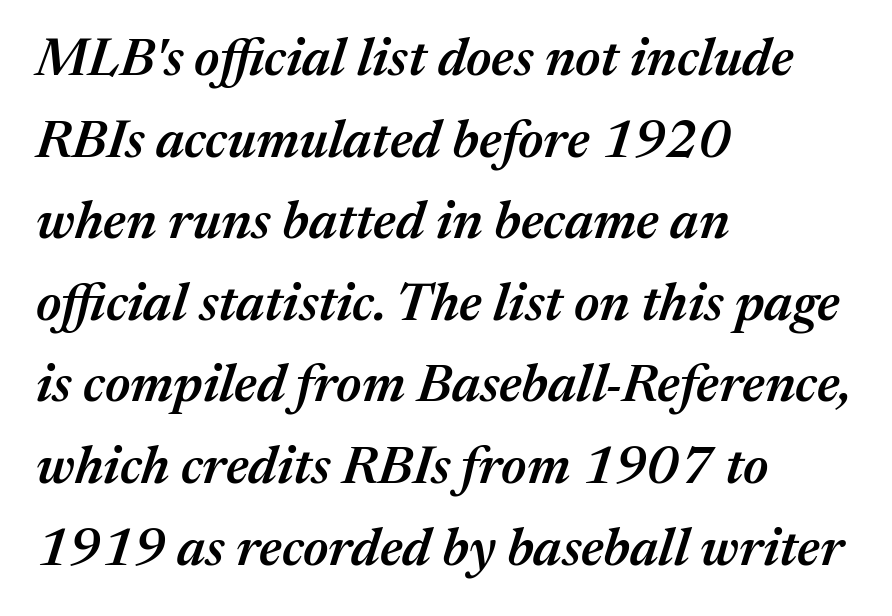
Q: Is the text bold? A: Semi-bold.
Q: Is the text italic (slanted)? A: Yes, it leans right by about 17 degrees.
Q: Is the text underlined? A: No.
Q: How is the paragraph aligned? A: Left-aligned.
Q: Is the spacing between letters normal or unusually wide? A: Normal.
Q: Is the spacing between lines tight, normal or loose? A: Normal.
Q: Width (condensed, normal, or wide)? A: Normal.
Q: Stroke contrast? A: Medium.
Q: x-height? A: Medium.
Q: Monospaced? A: No.
